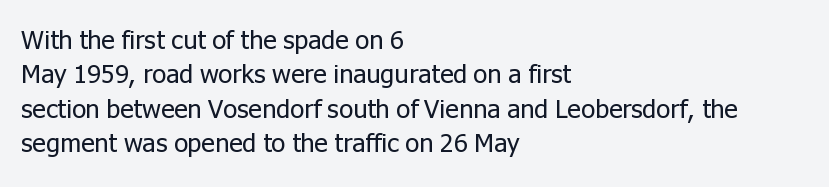
The image shows 26 px text type, upright; set left-aligned, normal line spacing (1.32x), normal letter spacing, not underlined.
